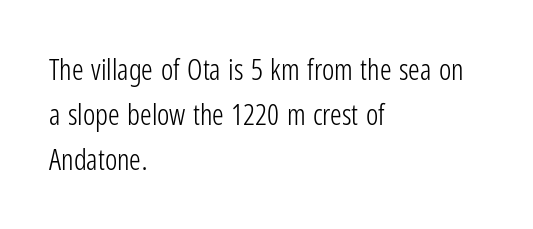
{"serif": "no", "italic": "no", "bold": "no", "weight": "light", "width": "condensed", "stroke_contrast": "low", "x_height": "medium", "monospaced": "no", "underline": "no", "align": "left", "line_spacing": "normal", "line_spacing_ratio": 1.56, "letter_spacing": "normal", "letter_spacing_em": 0.0, "glyph_px": 29}
